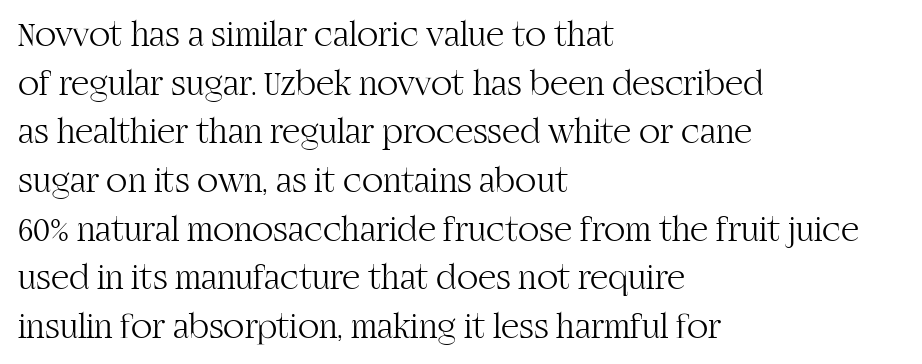
Q: Is the text bold? A: No.
Q: Is the text italic (slanted)? A: No, it is upright.
Q: Is the typeface a serif or a sans-serif typeface? A: Serif.
Q: Is the text underlined? A: No.
Q: How is the paragraph aligned? A: Left-aligned.
Q: Is the spacing between letters normal or unusually wide? A: Normal.
Q: Is the spacing between lines tight, normal or loose? A: Normal.
Q: Width (condensed, normal, or wide)? A: Normal.
Q: Stroke contrast? A: High.
Q: x-height? A: Large.
Q: Monospaced? A: No.
